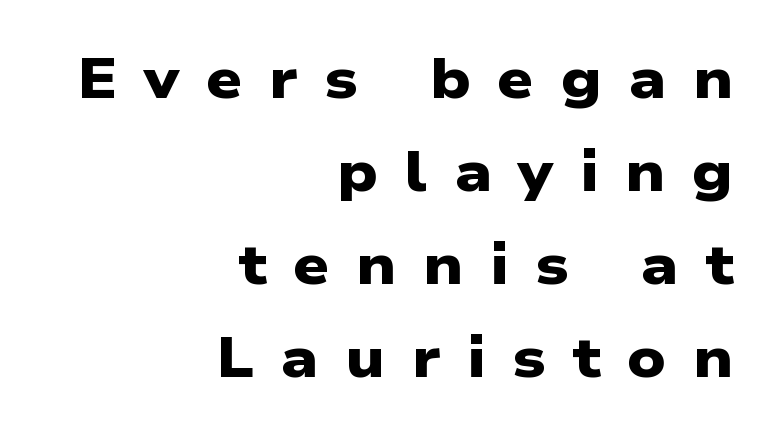
The image shows 57 px heavy, wide sans-serif type; set right-aligned, normal line spacing (1.63x), unusually wide letter spacing (+0.47 em), not underlined; low stroke contrast and a medium x-height.
